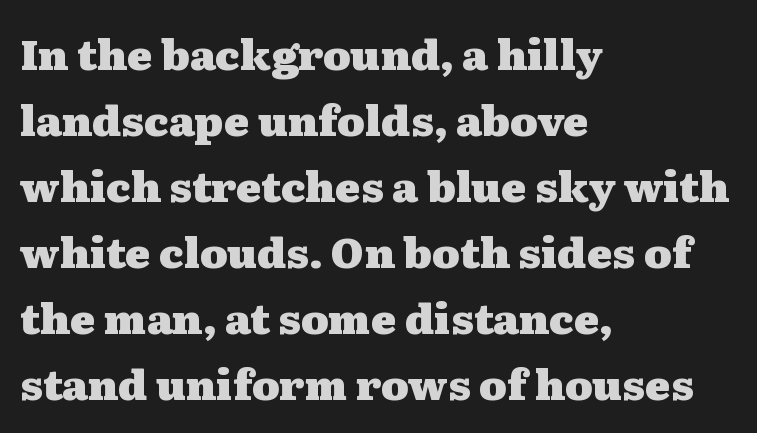
{"serif": "yes", "italic": "no", "bold": "yes", "weight": "heavy", "width": "wide", "stroke_contrast": "medium", "x_height": "medium", "monospaced": "no", "underline": "no", "align": "left", "line_spacing": "normal", "line_spacing_ratio": 1.57, "letter_spacing": "normal", "letter_spacing_em": 0.0, "glyph_px": 42}
